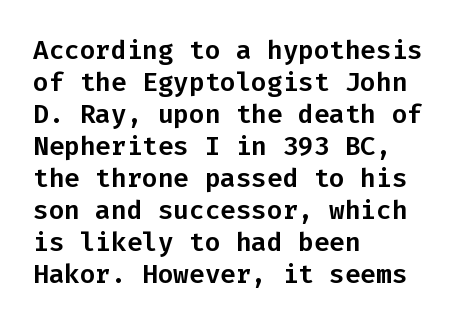
{"italic": "no", "underline": "no", "align": "left", "line_spacing_ratio": 1.23, "letter_spacing": "normal", "letter_spacing_em": 0.0, "glyph_px": 26}
